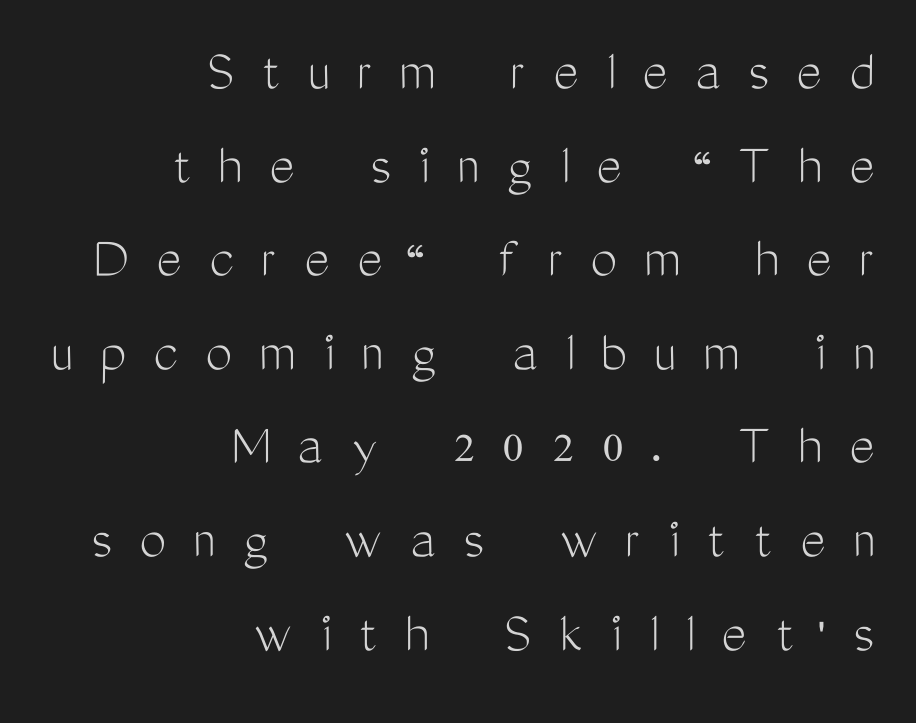
Q: Is the text bold? A: No.
Q: Is the text italic (slanted)? A: No, it is upright.
Q: Is the typeface a serif or a sans-serif typeface? A: Sans-serif.
Q: Is the text underlined? A: No.
Q: How is the paragraph aligned? A: Right-aligned.
Q: Is the spacing between letters normal or unusually wide? A: Unusually wide.
Q: Is the spacing between lines tight, normal or loose? A: Normal.
Q: Width (condensed, normal, or wide)? A: Condensed.
Q: Stroke contrast? A: Medium.
Q: x-height? A: Medium.
Q: Monospaced? A: No.
